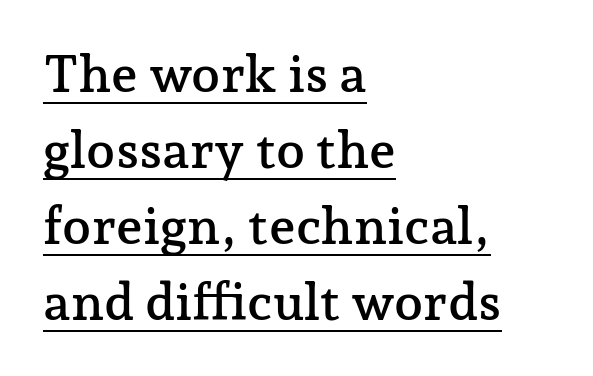
Q: Is the text italic (slanted)? A: No, it is upright.
Q: Is the typeface a serif or a sans-serif typeface? A: Serif.
Q: Is the text underlined? A: Yes.
Q: How is the paragraph aligned? A: Left-aligned.
Q: Is the spacing between letters normal or unusually wide? A: Normal.
Q: Is the spacing between lines tight, normal or loose? A: Normal.
Q: Width (condensed, normal, or wide)? A: Normal.
Q: Stroke contrast? A: Low.
Q: x-height? A: Medium.
Q: Monospaced? A: No.
